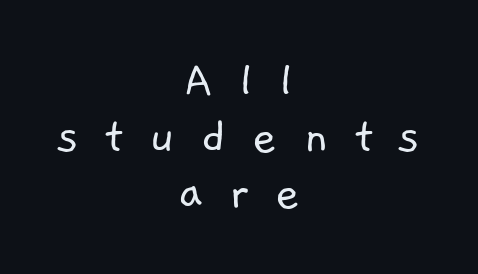
The image shows 53 px light sans-serif type; set centered, tight line spacing (1.07x), unusually wide letter spacing (+0.49 em), not underlined; low stroke contrast and a medium x-height.
